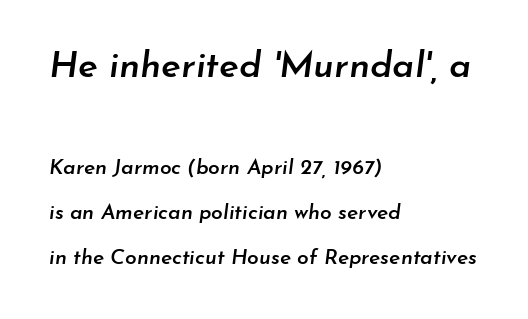
Unmarked baselines from the first word to the last. If you drew a ruler down the left edge, every line would touch it. Here the first block reads like a headline and the second like body copy. Default kerning and tracking; the words read as compact shapes. These lines carry some extra weight — a demibold, not a full bold.
